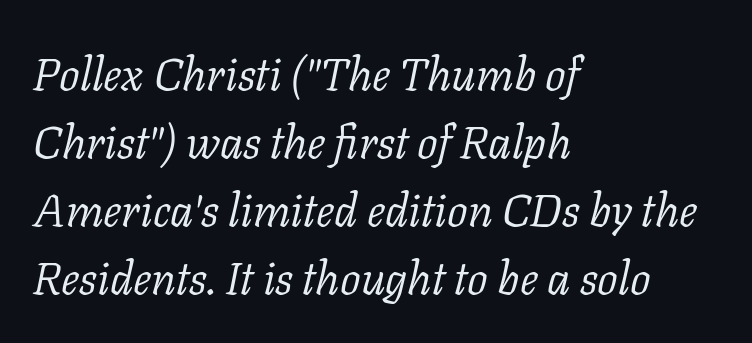
{"serif": "yes", "italic": "yes", "lean": "right", "slant_degrees": 11, "bold": "no", "weight": "light", "width": "normal", "stroke_contrast": "low", "x_height": "medium", "monospaced": "no", "underline": "no", "align": "left", "line_spacing": "normal", "line_spacing_ratio": 1.48, "letter_spacing": "normal", "letter_spacing_em": 0.0, "glyph_px": 46}
